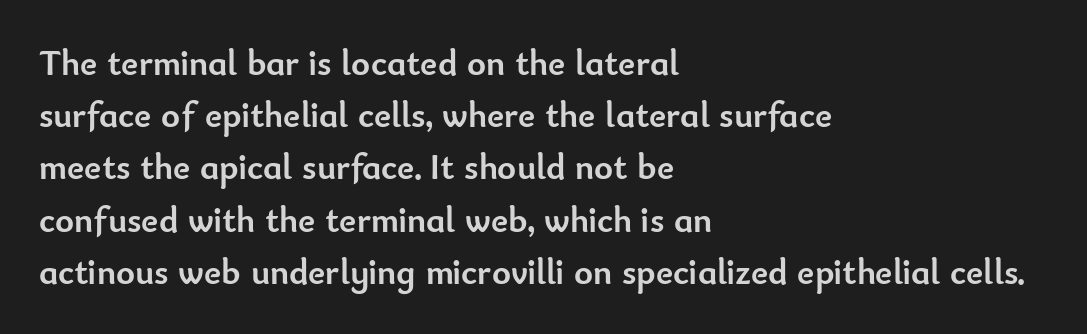
Q: Is the text bold? A: Yes.
Q: Is the text italic (slanted)? A: No, it is upright.
Q: Is the typeface a serif or a sans-serif typeface? A: Sans-serif.
Q: Is the text underlined? A: No.
Q: How is the paragraph aligned? A: Left-aligned.
Q: Is the spacing between letters normal or unusually wide? A: Normal.
Q: Is the spacing between lines tight, normal or loose? A: Normal.
Q: Width (condensed, normal, or wide)? A: Normal.
Q: Stroke contrast? A: Low.
Q: x-height? A: Small.
Q: Monospaced? A: No.
